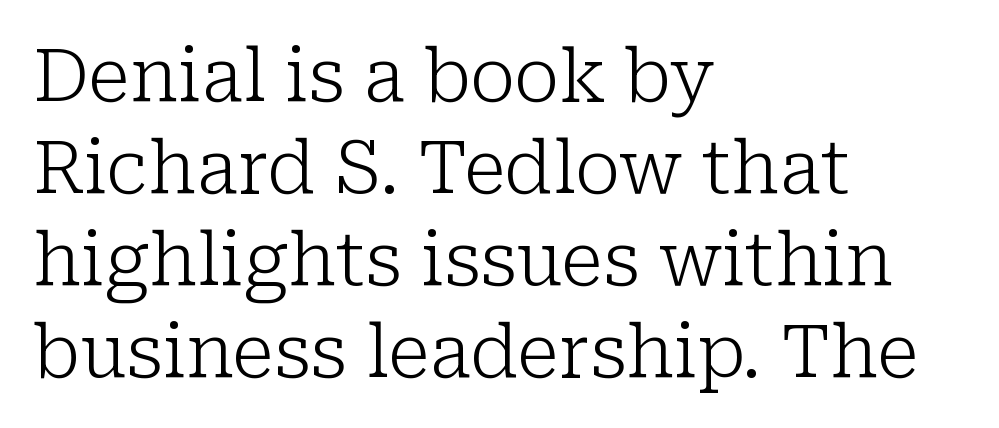
Q: Is the text bold? A: No.
Q: Is the text italic (slanted)? A: No, it is upright.
Q: Is the typeface a serif or a sans-serif typeface? A: Serif.
Q: Is the text underlined? A: No.
Q: How is the paragraph aligned? A: Left-aligned.
Q: Is the spacing between letters normal or unusually wide? A: Normal.
Q: Is the spacing between lines tight, normal or loose? A: Normal.
Q: Width (condensed, normal, or wide)? A: Normal.
Q: Stroke contrast? A: Low.
Q: x-height? A: Medium.
Q: Monospaced? A: No.
